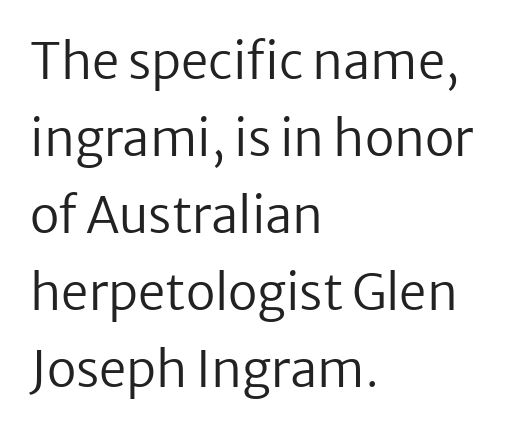
The image shows 49 px regular-weight sans-serif type, upright; set left-aligned, normal line spacing (1.57x), normal letter spacing, not underlined; low stroke contrast and a medium x-height.
